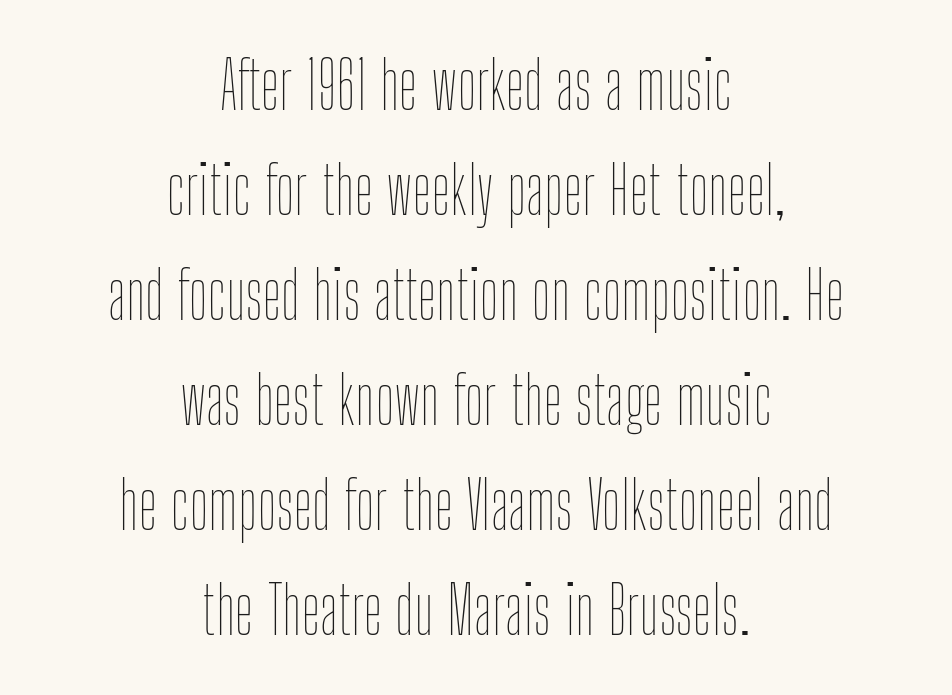
The image shows 66 px thin, condensed type, upright; set centered, normal line spacing (1.59x), normal letter spacing, not underlined; low stroke contrast and a medium x-height.
